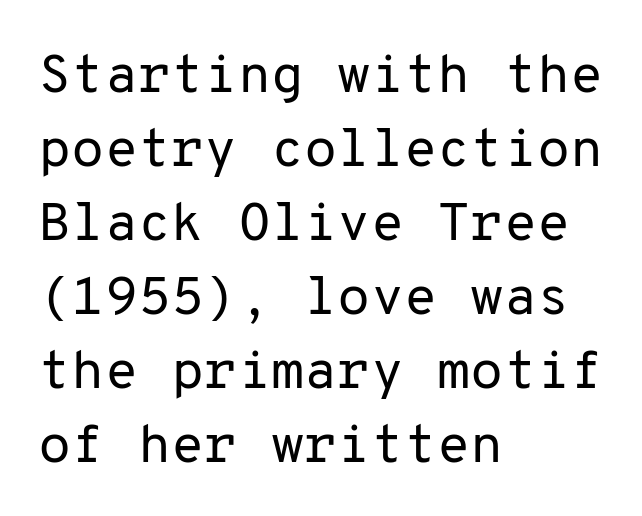
The image shows 54 px regular-weight sans-serif type, upright, monospaced; set left-aligned, normal line spacing (1.37x), normal letter spacing, not underlined; low stroke contrast and a medium x-height.
